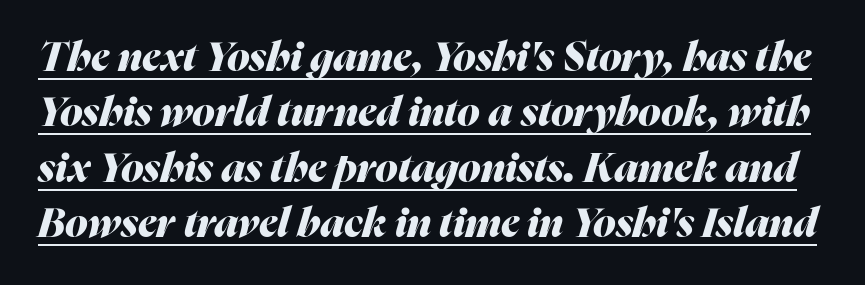
The font is running at its bold setting. Students, observe: this is what conventionally led text looks like. Rendered with sloped, italic letterforms. Tracking value appears to be zero — textbook default spacing. The rendering uses natural spacing where letterforms have individual widths.
